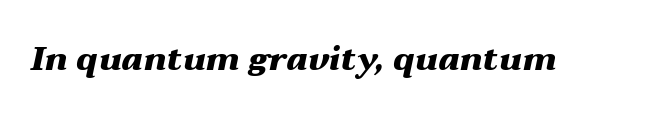
Q: Is the text bold? A: Yes.
Q: Is the text italic (slanted)? A: Yes, it leans right by about 12 degrees.
Q: Is the text underlined? A: No.
Q: Is the spacing between letters normal or unusually wide? A: Normal.
Q: Width (condensed, normal, or wide)? A: Wide.
Q: Stroke contrast? A: Medium.
Q: x-height? A: Medium.
Q: Monospaced? A: No.
